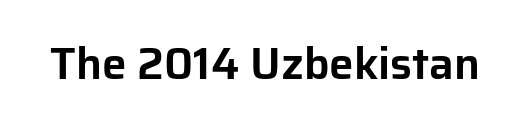
The image shows 44 px sans-serif type, upright; set normal letter spacing, not underlined; low stroke contrast and a medium x-height.
